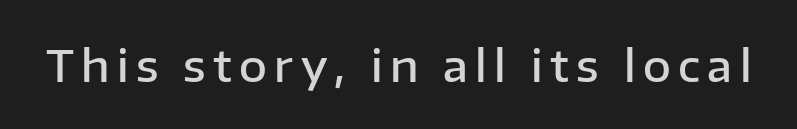
Q: Is the text bold? A: Semi-bold.
Q: Is the text italic (slanted)? A: No, it is upright.
Q: Is the typeface a serif or a sans-serif typeface? A: Sans-serif.
Q: Is the text underlined? A: No.
Q: Width (condensed, normal, or wide)? A: Normal.
Q: Stroke contrast? A: Low.
Q: x-height? A: Medium.
Q: Monospaced? A: No.
